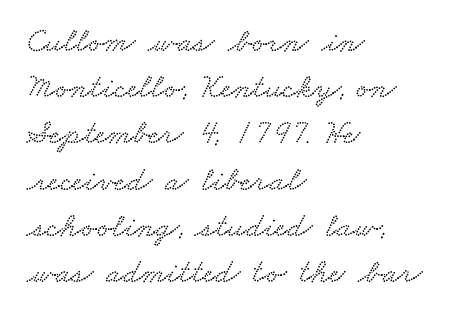
{"width": "wide", "stroke_contrast": "low", "x_height": "small", "monospaced": "no", "underline": "no", "align": "left", "line_spacing": "normal", "line_spacing_ratio": 1.36, "letter_spacing": "normal", "letter_spacing_em": 0.0, "glyph_px": 34}
